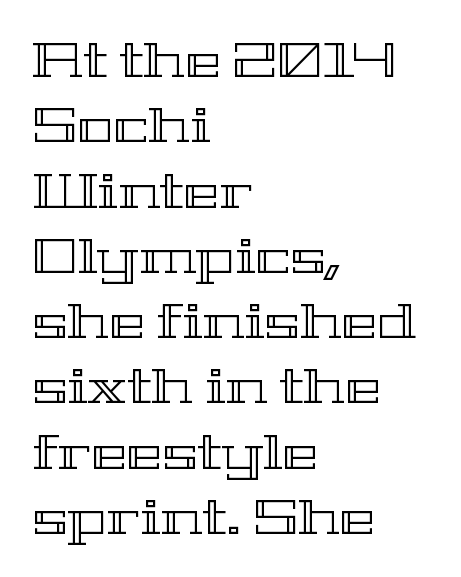
Q: Is the text italic (slanted)? A: No, it is upright.
Q: Is the text underlined? A: No.
Q: How is the paragraph aligned? A: Left-aligned.
Q: Is the spacing between letters normal or unusually wide? A: Normal.
Q: Is the spacing between lines tight, normal or loose? A: Normal.
Q: Width (condensed, normal, or wide)? A: Wide.
Q: x-height? A: Medium.
Q: Monospaced? A: No.
